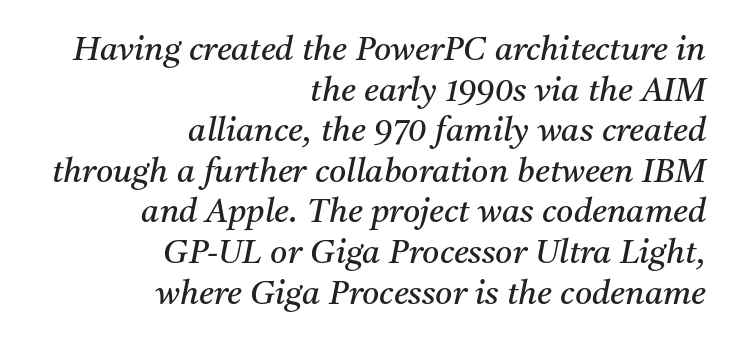
{"serif": "yes", "italic": "yes", "lean": "right", "slant_degrees": 11, "bold": "no", "weight": "regular", "width": "normal", "stroke_contrast": "medium", "x_height": "medium", "monospaced": "no", "underline": "no", "align": "right", "line_spacing_ratio": 1.23, "letter_spacing": "normal", "letter_spacing_em": 0.0, "glyph_px": 33}
